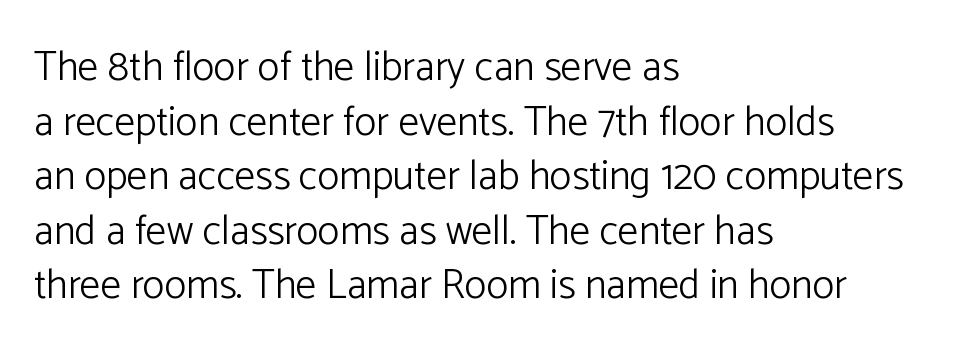
The image shows 41 px light sans-serif type, upright; set left-aligned, normal line spacing (1.33x), normal letter spacing, not underlined; low stroke contrast and a medium x-height.
